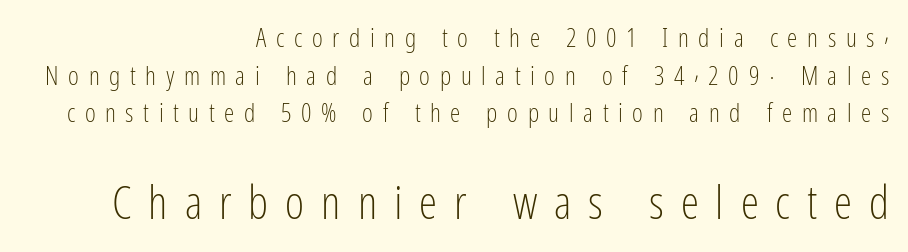
{"serif": "no", "italic": "no", "bold": "no", "weight": "light", "width": "condensed", "stroke_contrast": "low", "x_height": "medium", "monospaced": "no", "underline": "no", "align": "right", "line_spacing": "normal", "line_spacing_ratio": 1.45, "letter_spacing": "wide", "letter_spacing_em": 0.37, "larger_block": "second", "size_ratio": 1.77, "glyph_px": 46}
